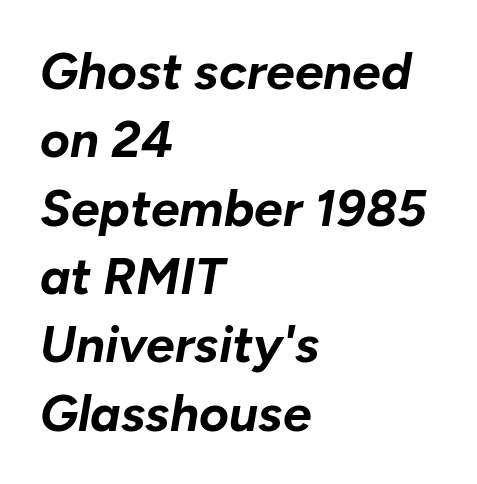
Q: Is the text bold? A: Yes.
Q: Is the text italic (slanted)? A: Yes, it leans right by about 10 degrees.
Q: Is the text underlined? A: No.
Q: How is the paragraph aligned? A: Left-aligned.
Q: Is the spacing between letters normal or unusually wide? A: Normal.
Q: Is the spacing between lines tight, normal or loose? A: Normal.
Q: Width (condensed, normal, or wide)? A: Normal.
Q: Stroke contrast? A: Low.
Q: x-height? A: Medium.
Q: Monospaced? A: No.
